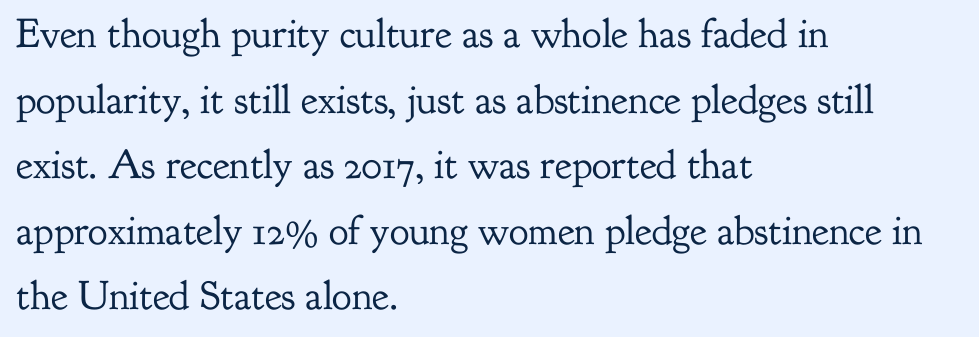
The image shows 41 px regular-weight serif type, upright; set left-aligned, normal line spacing (1.6x), normal letter spacing, not underlined; low stroke contrast and a small x-height.
